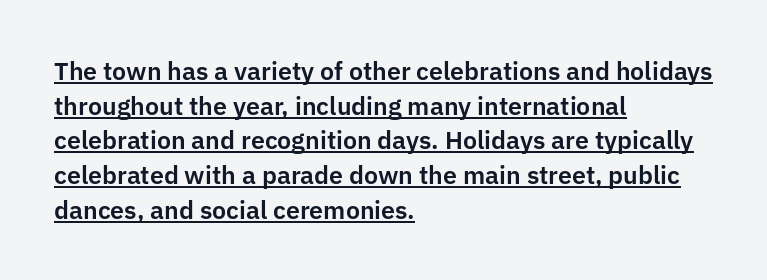
{"italic": "no", "underline": "yes", "align": "left", "line_spacing": "normal", "line_spacing_ratio": 1.39, "letter_spacing": "normal", "letter_spacing_em": 0.0, "glyph_px": 25}
